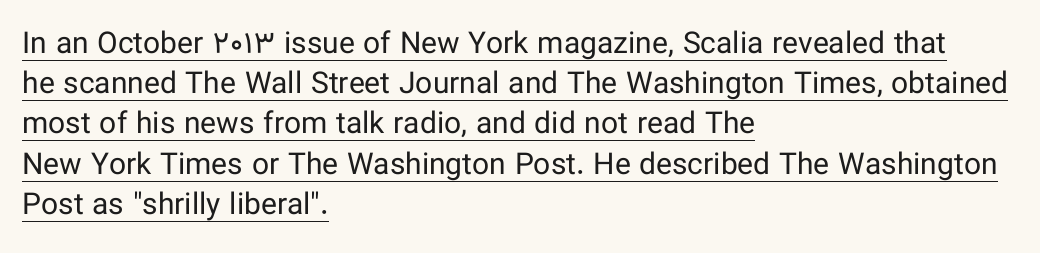
The letters sit at their default tracking, neither squeezed nor spread. The strokes are not fattened; the text isn't bold. Character widths vary here, with narrow letters taking less room than wide ones. What kind of face is this? One without serifs — a sans. Underlining? Definitely there. Regarding leading, the lines here are spaced in the standard way.
